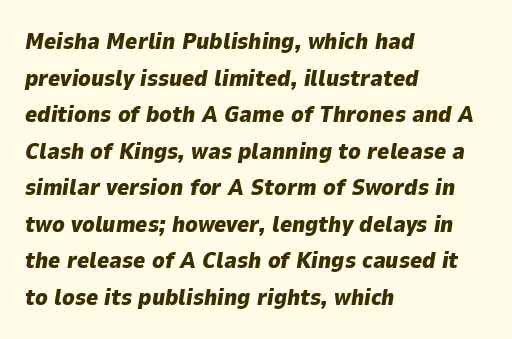
The image shows 23 px bold type, italic (leaning right); set left-aligned, normal line spacing (1.59x), normal letter spacing, not underlined.
